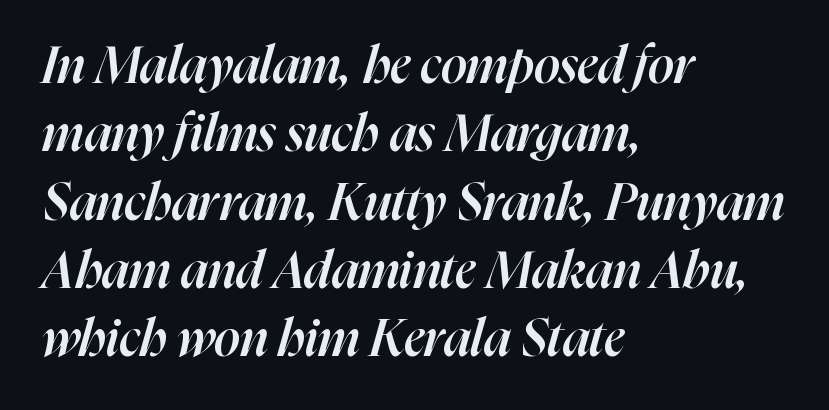
{"italic": "yes", "lean": "right", "slant_degrees": 16, "bold": "semi", "weight": "semibold", "width": "normal", "stroke_contrast": "high", "x_height": "medium", "monospaced": "no", "underline": "no", "align": "left", "line_spacing": "normal", "line_spacing_ratio": 1.34, "letter_spacing": "normal", "letter_spacing_em": 0.0, "glyph_px": 51}
